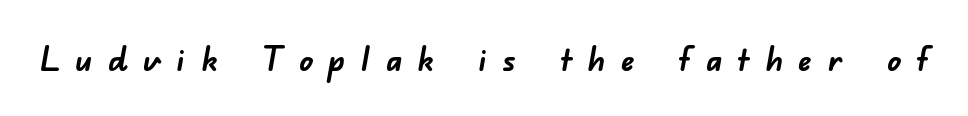
The image shows 34 px semibold sans-serif type; set unusually wide letter spacing (+0.46 em), not underlined; low stroke contrast and a small x-height.
